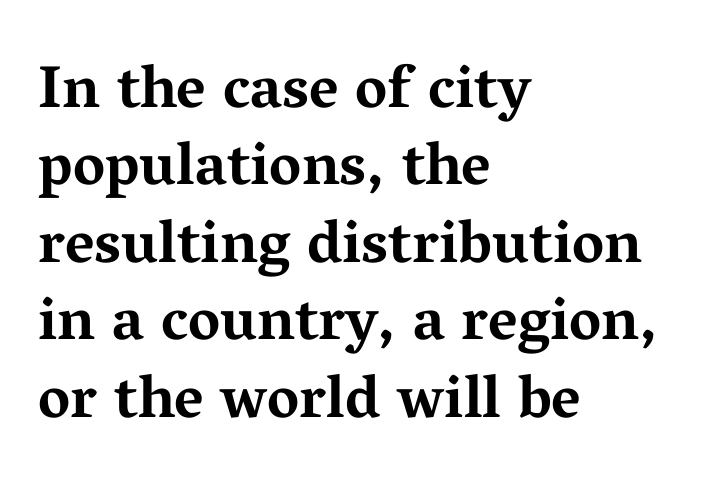
{"serif": "yes", "italic": "no", "bold": "yes", "weight": "bold", "width": "wide", "stroke_contrast": "medium", "x_height": "medium", "monospaced": "no", "underline": "no", "align": "left", "line_spacing": "normal", "line_spacing_ratio": 1.29, "letter_spacing": "normal", "letter_spacing_em": 0.0, "glyph_px": 60}
